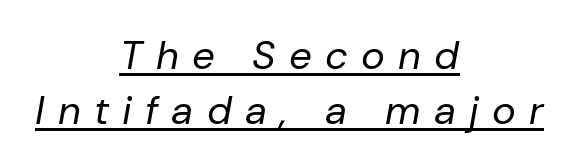
The image shows 40 px regular-weight type, italic (leaning right); set centered, normal line spacing (1.38x), unusually wide letter spacing (+0.33 em), underlined; low stroke contrast and a medium x-height.
